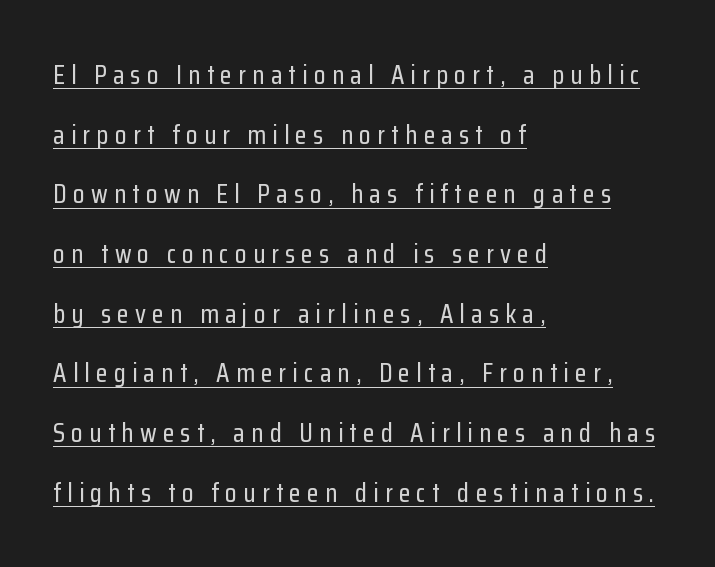
Q: Is the text italic (slanted)? A: No, it is upright.
Q: Is the text underlined? A: Yes.
Q: How is the paragraph aligned? A: Left-aligned.
Q: Is the spacing between letters normal or unusually wide? A: Unusually wide.
Q: Is the spacing between lines tight, normal or loose? A: Loose.
